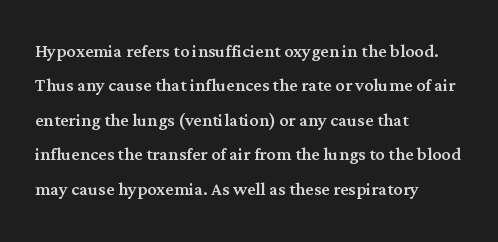
The specimen omits any rule beneath the text block's lines. The line-height multiplier appears to be the usual default. Posture: upright roman. The letters sit at their default tracking, neither squeezed nor spread.
